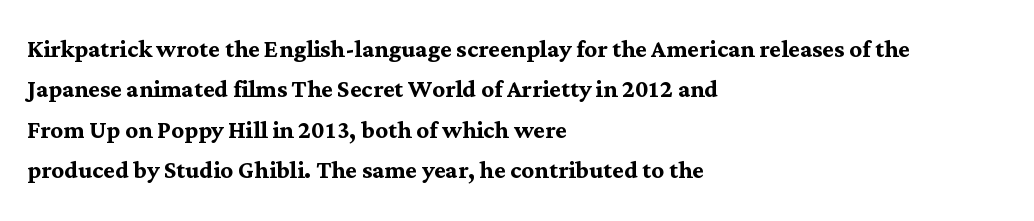
{"serif": "yes", "italic": "no", "bold": "yes", "weight": "semibold", "width": "normal", "stroke_contrast": "medium", "x_height": "medium", "monospaced": "no", "underline": "no", "align": "left", "line_spacing": "normal", "line_spacing_ratio": 1.3, "letter_spacing": "normal", "letter_spacing_em": 0.0, "glyph_px": 31}
